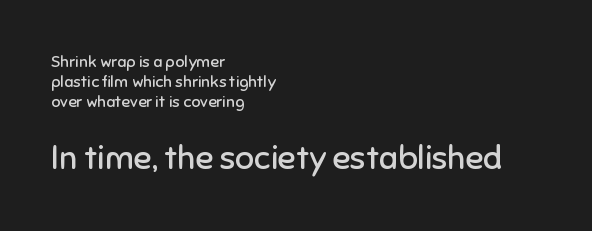
The image shows 33 px regular-weight sans-serif type, upright; set left-aligned, normal line spacing (1.25x), normal letter spacing, not underlined; the second (bottom) block is 2.06x larger; low stroke contrast and a medium x-height.
